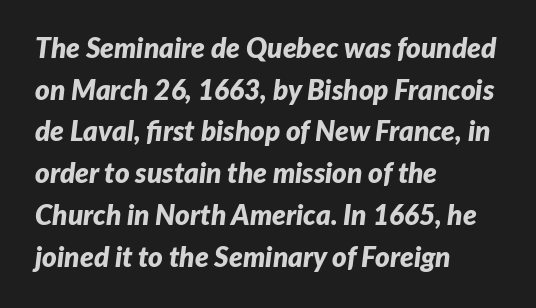
The image shows 28 px bold type, italic (leaning right); set left-aligned, normal line spacing (1.49x), normal letter spacing, not underlined; low stroke contrast and a medium x-height.
